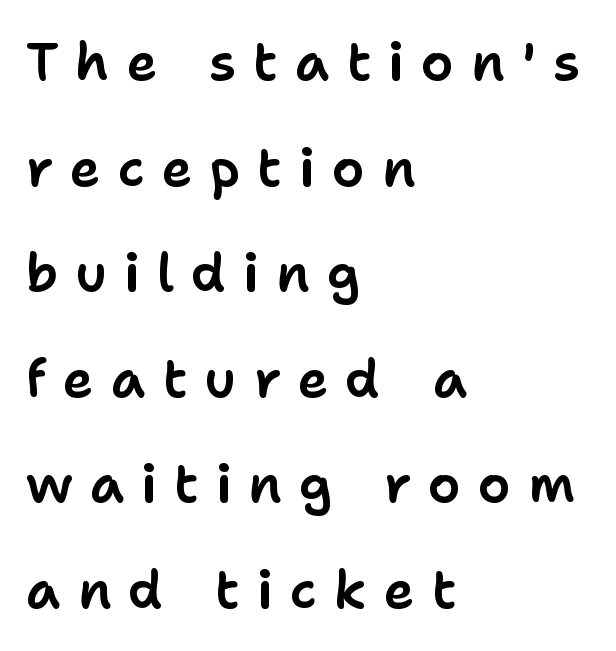
The image shows 52 px sans-serif type, upright; set left-aligned, loose line spacing (2.03x), unusually wide letter spacing (+0.33 em), not underlined; low stroke contrast and a medium x-height.
